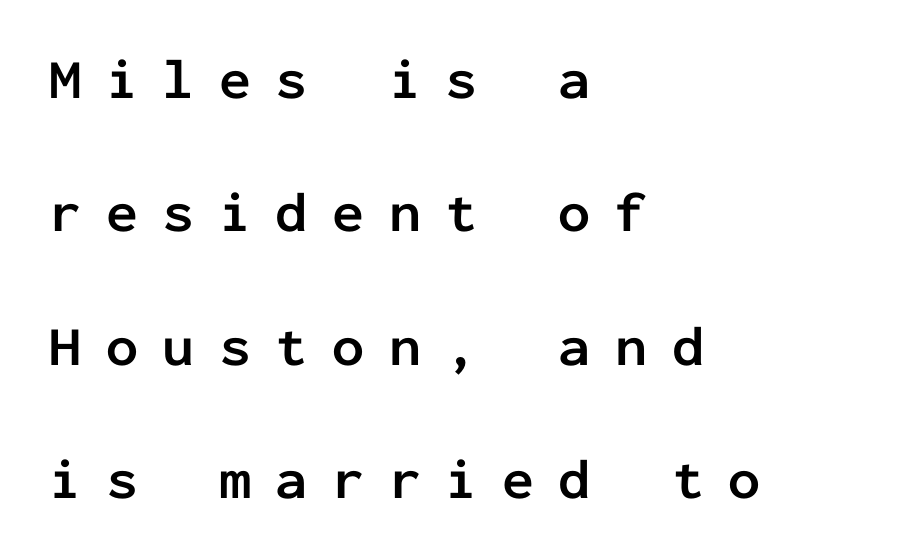
Q: Is the text bold? A: Yes.
Q: Is the text italic (slanted)? A: No, it is upright.
Q: Is the typeface a serif or a sans-serif typeface? A: Sans-serif.
Q: Is the text underlined? A: No.
Q: How is the paragraph aligned? A: Left-aligned.
Q: Is the spacing between letters normal or unusually wide? A: Unusually wide.
Q: Is the spacing between lines tight, normal or loose? A: Loose.
Q: Width (condensed, normal, or wide)? A: Normal.
Q: Stroke contrast? A: Low.
Q: x-height? A: Medium.
Q: Monospaced? A: Yes.
